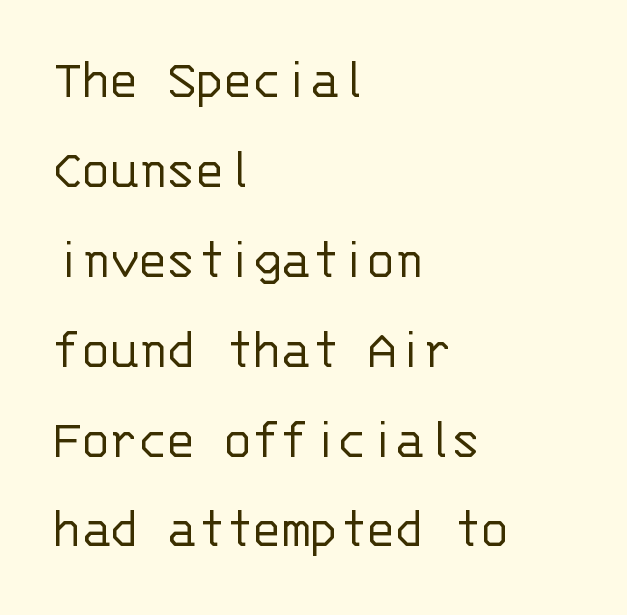
The image shows 58 px light sans-serif type, upright, monospaced; set left-aligned, normal line spacing (1.55x), normal letter spacing, not underlined; low stroke contrast and a large x-height.
